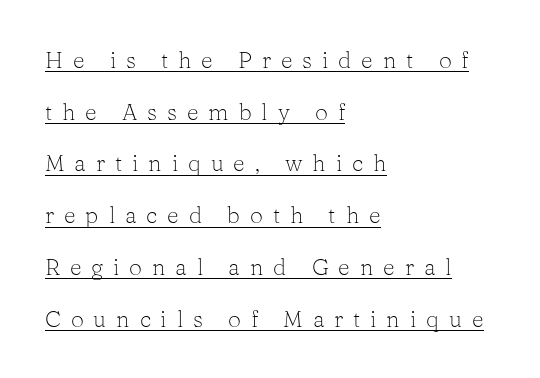
Q: Is the text bold? A: No.
Q: Is the text italic (slanted)? A: No, it is upright.
Q: Is the text underlined? A: Yes.
Q: How is the paragraph aligned? A: Left-aligned.
Q: Is the spacing between letters normal or unusually wide? A: Unusually wide.
Q: Is the spacing between lines tight, normal or loose? A: Loose.
